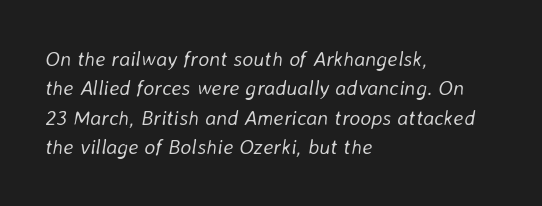
The image shows 21 px text type, italic (leaning right); set left-aligned, normal line spacing (1.4x), normal letter spacing, not underlined.
